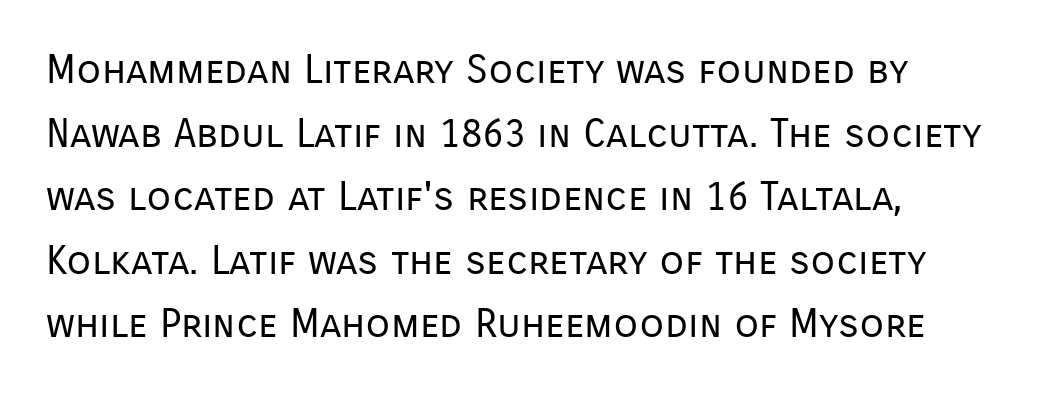
Q: Is the text bold? A: No.
Q: Is the text italic (slanted)? A: No, it is upright.
Q: Is the typeface a serif or a sans-serif typeface? A: Sans-serif.
Q: Is the text underlined? A: No.
Q: How is the paragraph aligned? A: Left-aligned.
Q: Is the spacing between letters normal or unusually wide? A: Normal.
Q: Is the spacing between lines tight, normal or loose? A: Normal.
Q: Width (condensed, normal, or wide)? A: Normal.
Q: Stroke contrast? A: Low.
Q: x-height? A: Medium.
Q: Monospaced? A: No.
